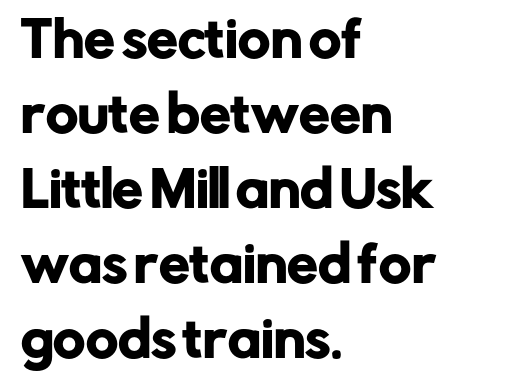
{"serif": "no", "italic": "no", "width": "normal", "stroke_contrast": "low", "x_height": "medium", "monospaced": "no", "underline": "no", "align": "left", "line_spacing": "normal", "line_spacing_ratio": 1.53, "letter_spacing": "normal", "letter_spacing_em": 0.0, "glyph_px": 49}
